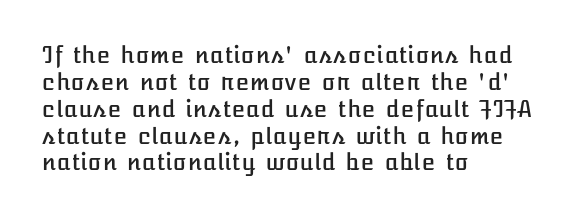
The image shows 22 px text type, upright; set left-aligned, line spacing 1.22x, normal letter spacing, not underlined.
